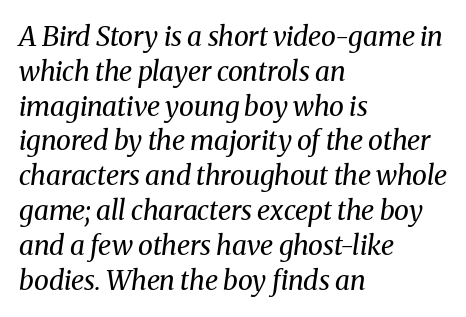
Line starts are locked; line ends wander. In terms of letterspacing, this is plain default setting. Evenly set lines give the paragraph a standard silhouette. Lines of text with bare space underneath. No letter is thick-stroked: the sample isn't bold. You can tell it's italic because the verticals aren't actually vertical.
